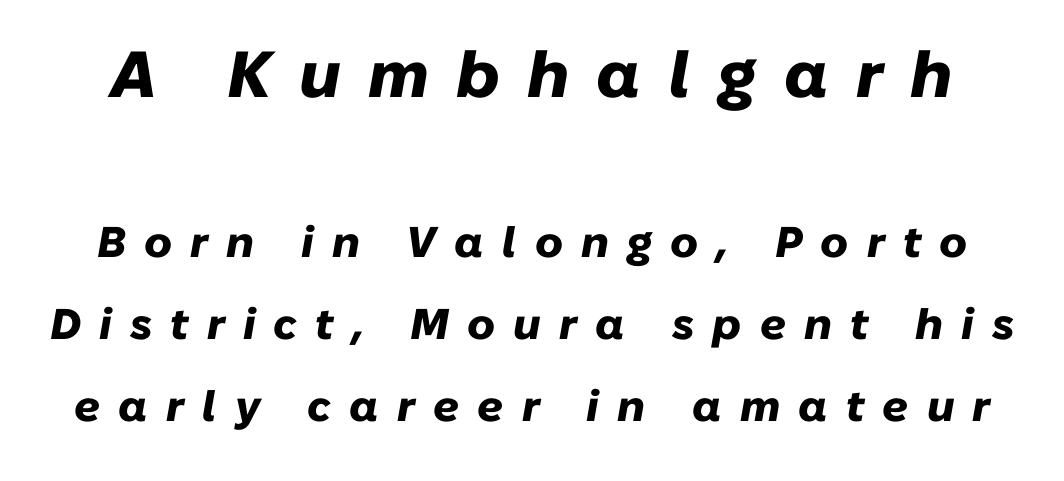
The image shows 65 px heavy type, italic (leaning right); set loose line spacing (1.91x), unusually wide letter spacing (+0.42 em), not underlined; the first (top) block is 1.51x larger; low stroke contrast and a medium x-height.
